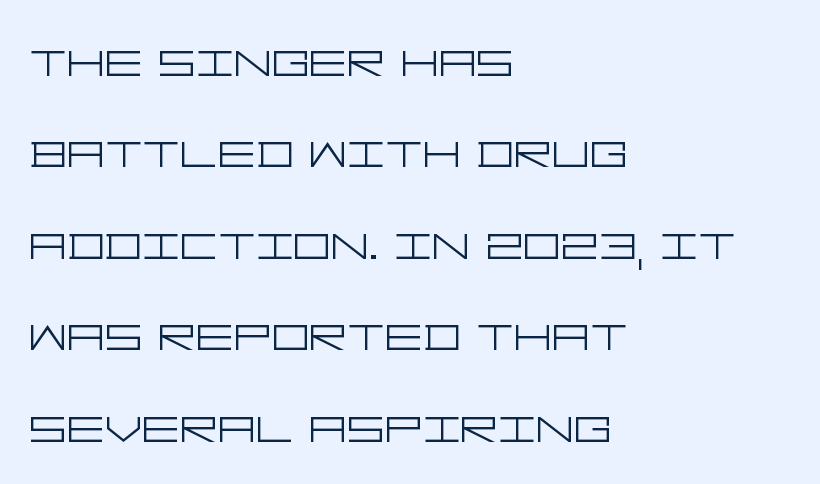
Q: Is the text bold? A: No.
Q: Is the text italic (slanted)? A: No, it is upright.
Q: Is the typeface a serif or a sans-serif typeface? A: Sans-serif.
Q: Is the text underlined? A: No.
Q: How is the paragraph aligned? A: Left-aligned.
Q: Is the spacing between letters normal or unusually wide? A: Normal.
Q: Is the spacing between lines tight, normal or loose? A: Normal.
Q: Width (condensed, normal, or wide)? A: Wide.
Q: Stroke contrast? A: Low.
Q: x-height? A: Large.
